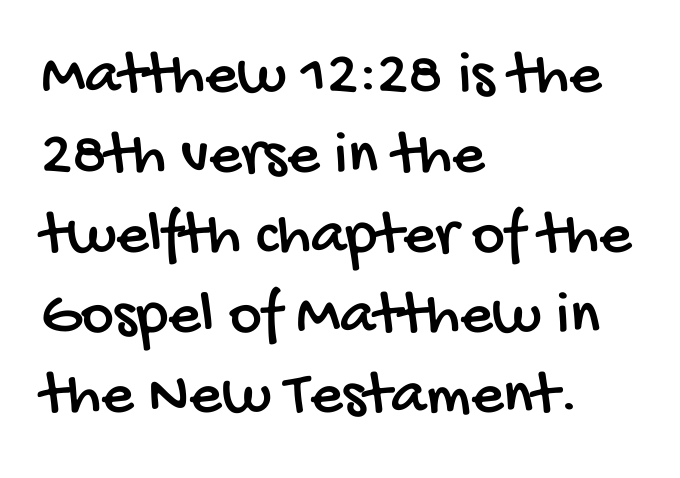
These lines keep a tight, regular rhythm from letter to letter. Anything drawn beneath the words? Only blank space. Note the varied advance widths — an 'i' is clearly narrower than an 'm'. Regular leading. Typeset ragged right — the left edge is the straight one.
